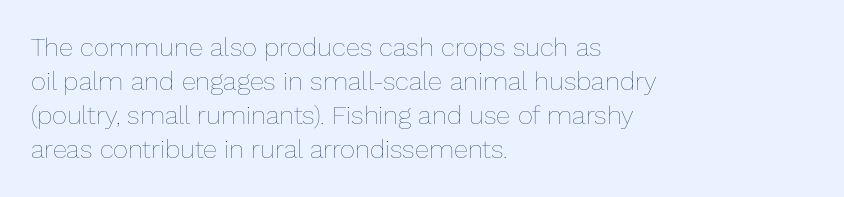
The image shows 26 px text type, upright; set left-aligned, normal line spacing (1.31x), normal letter spacing, not underlined.
